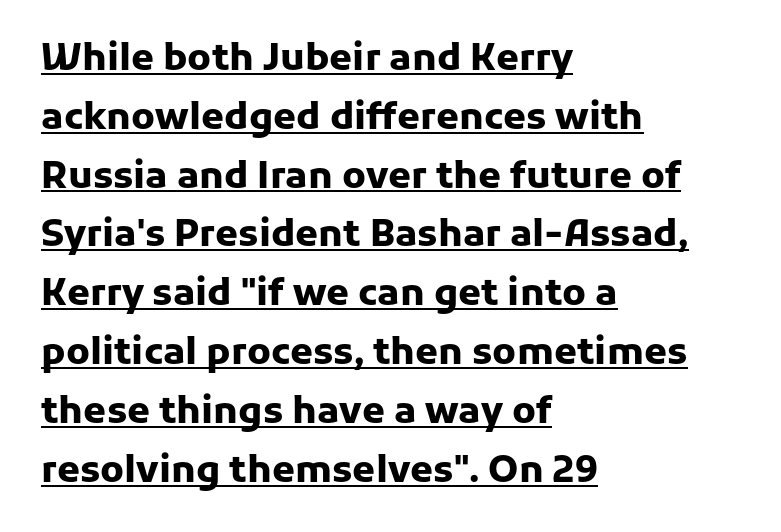
{"serif": "no", "italic": "no", "bold": "yes", "weight": "heavy", "width": "normal", "stroke_contrast": "low", "x_height": "medium", "monospaced": "no", "underline": "yes", "align": "left", "line_spacing": "normal", "line_spacing_ratio": 1.59, "letter_spacing": "normal", "letter_spacing_em": 0.0, "glyph_px": 37}
